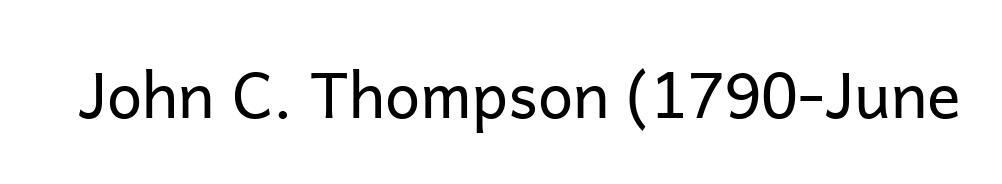
{"serif": "no", "italic": "no", "bold": "no", "weight": "regular", "width": "normal", "stroke_contrast": "low", "x_height": "medium", "monospaced": "no", "underline": "no", "letter_spacing": "normal", "letter_spacing_em": 0.0, "glyph_px": 63}
